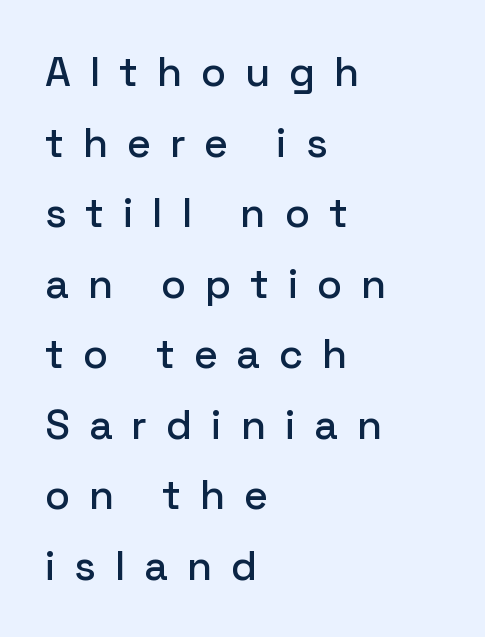
Characters remain perfectly vertical along every line. This sample has the flowing, uneven cadence of proportional lettering. Type without underlining. Layout note: lines flush left.
